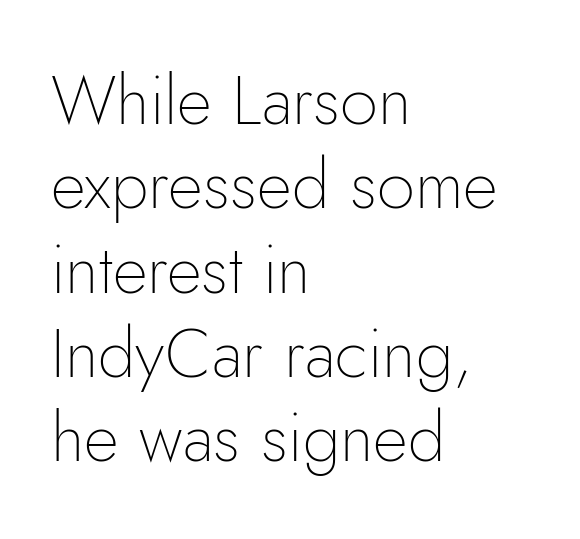
{"serif": "no", "italic": "no", "bold": "no", "weight": "thin", "width": "normal", "stroke_contrast": "low", "x_height": "small", "monospaced": "no", "underline": "no", "align": "left", "line_spacing_ratio": 1.24, "letter_spacing": "normal", "letter_spacing_em": 0.0, "glyph_px": 68}
